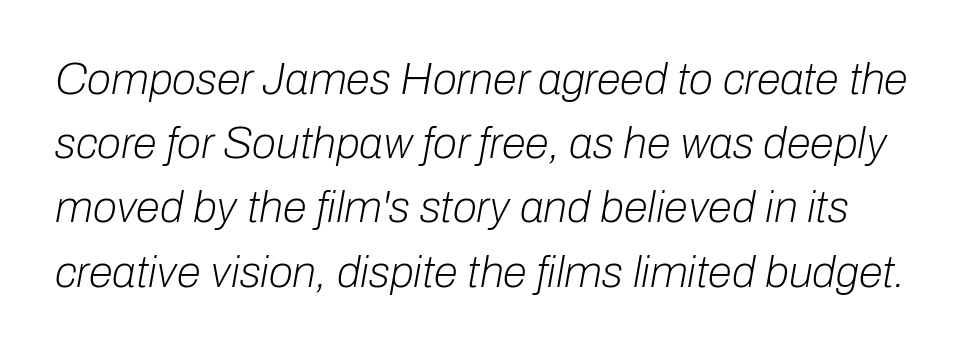
The image shows 44 px light type, italic (leaning right); set normal line spacing (1.46x), normal letter spacing, not underlined; low stroke contrast and a medium x-height.
